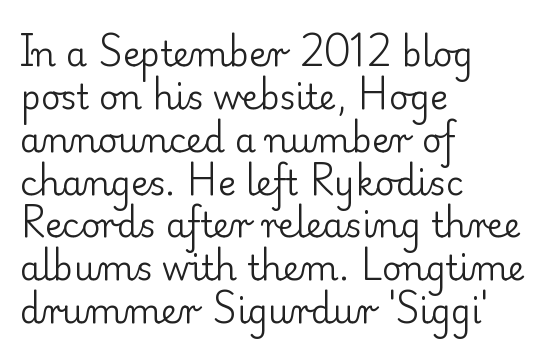
Q: Is the text bold? A: No.
Q: Is the text italic (slanted)? A: No, it is upright.
Q: Is the typeface a serif or a sans-serif typeface? A: Serif.
Q: Is the text underlined? A: No.
Q: How is the paragraph aligned? A: Left-aligned.
Q: Is the spacing between letters normal or unusually wide? A: Normal.
Q: Is the spacing between lines tight, normal or loose? A: Normal.
Q: Width (condensed, normal, or wide)? A: Normal.
Q: Stroke contrast? A: Low.
Q: x-height? A: Small.
Q: Monospaced? A: No.
